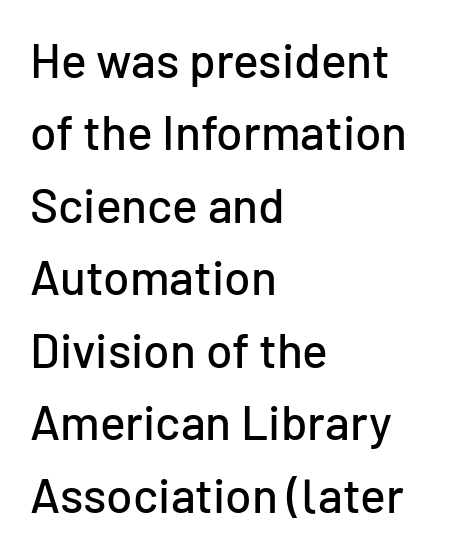
The image shows 48 px sans-serif type, upright; set left-aligned, normal line spacing (1.51x), normal letter spacing, not underlined; low stroke contrast and a medium x-height.
